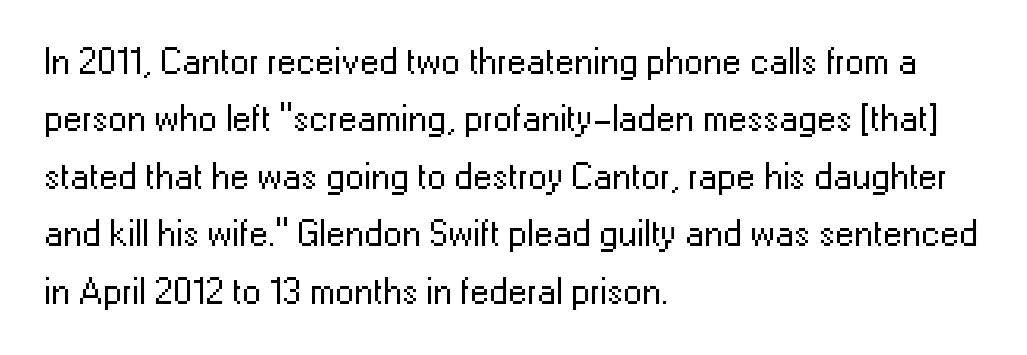
The image shows 38 px regular-weight sans-serif type, upright; set left-aligned, normal line spacing (1.51x), normal letter spacing, not underlined; low stroke contrast and a medium x-height.
